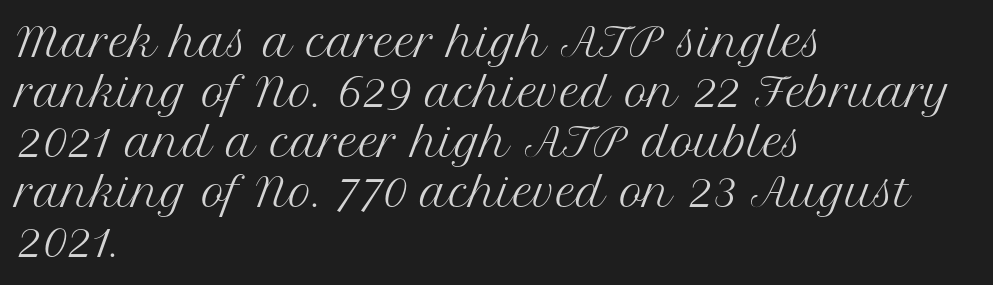
The image shows 40 px regular-weight serif type; set left-aligned, normal line spacing (1.25x), normal letter spacing, not underlined; medium stroke contrast and a medium x-height.
